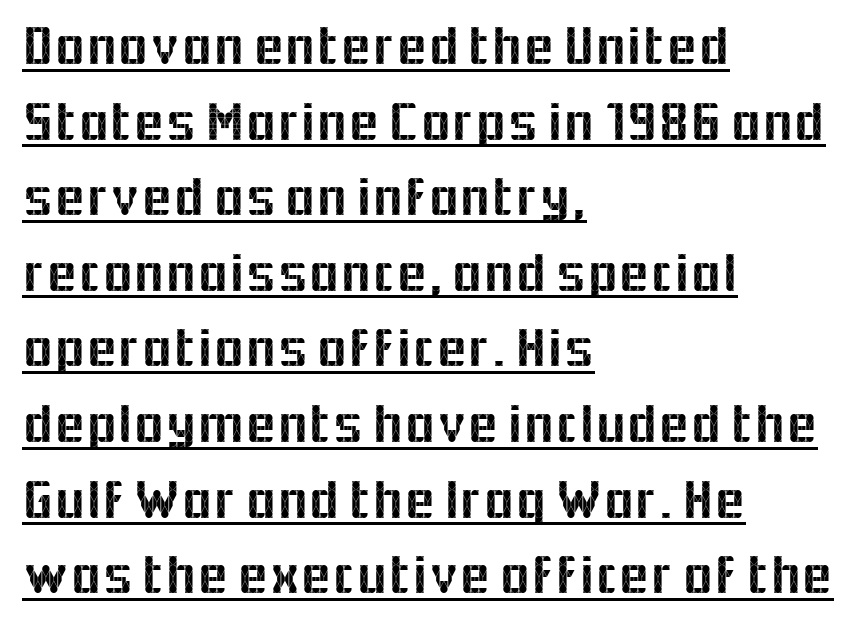
The image shows 56 px sans-serif type, upright; set left-aligned, normal line spacing (1.35x), normal letter spacing, underlined; a medium x-height.
